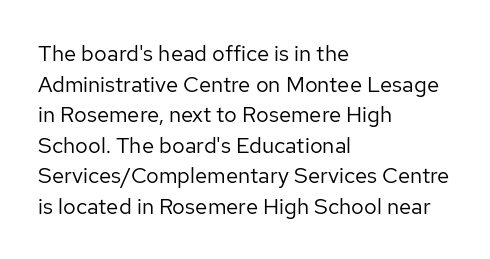
{"italic": "no", "bold": "no", "underline": "no", "align": "left", "line_spacing": "normal", "line_spacing_ratio": 1.39, "letter_spacing": "normal", "letter_spacing_em": 0.0, "glyph_px": 22}
